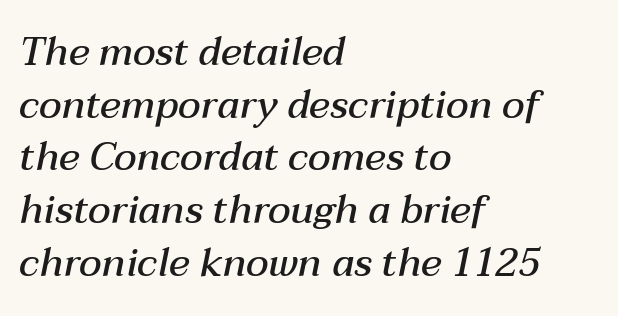
Q: Is the text bold? A: Semi-bold.
Q: Is the text italic (slanted)? A: Yes, it leans right by about 12 degrees.
Q: Is the text underlined? A: No.
Q: How is the paragraph aligned? A: Left-aligned.
Q: Is the spacing between letters normal or unusually wide? A: Normal.
Q: Is the spacing between lines tight, normal or loose? A: Normal.
Q: Width (condensed, normal, or wide)? A: Normal.
Q: Stroke contrast? A: Medium.
Q: x-height? A: Medium.
Q: Monospaced? A: No.
